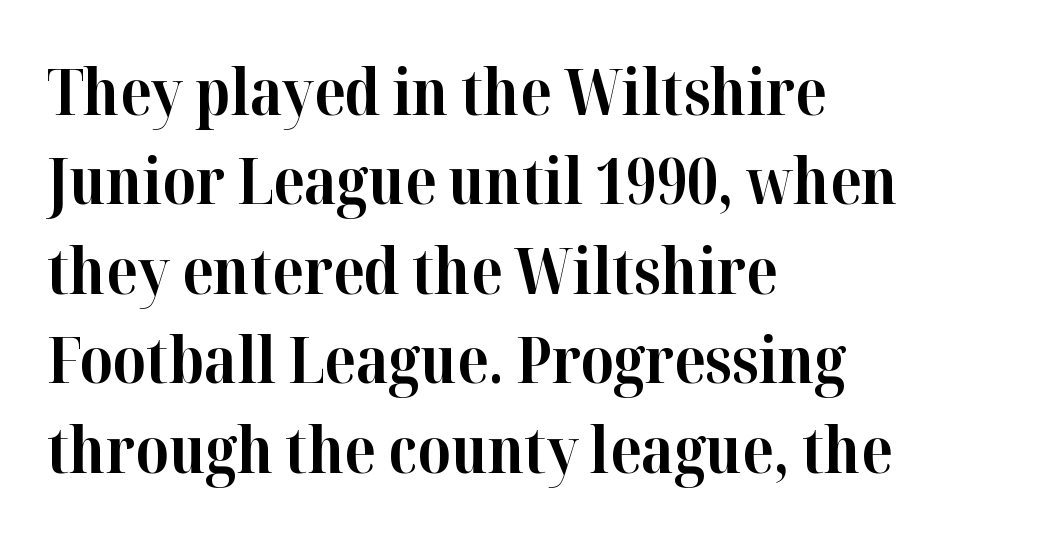
The image shows 63 px bold serif type, upright; set left-aligned, normal line spacing (1.42x), normal letter spacing, not underlined; high stroke contrast and a medium x-height.
